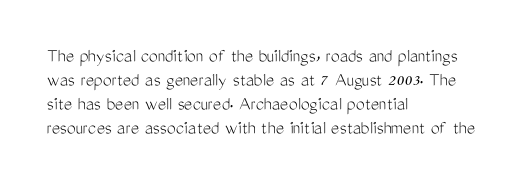
Q: Is the text bold? A: No.
Q: Is the text italic (slanted)? A: No, it is upright.
Q: Is the text underlined? A: No.
Q: How is the paragraph aligned? A: Left-aligned.
Q: Is the spacing between letters normal or unusually wide? A: Normal.
